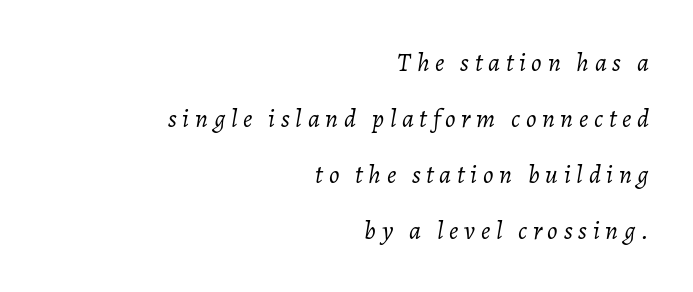
In terms of leading, this rendering errs on the spacious side. In terms of letterspacing, this is a distinctly airy, spread setting. The zone under the glyphs is completely vacant. Unbolded letterforms with no extra heft.
